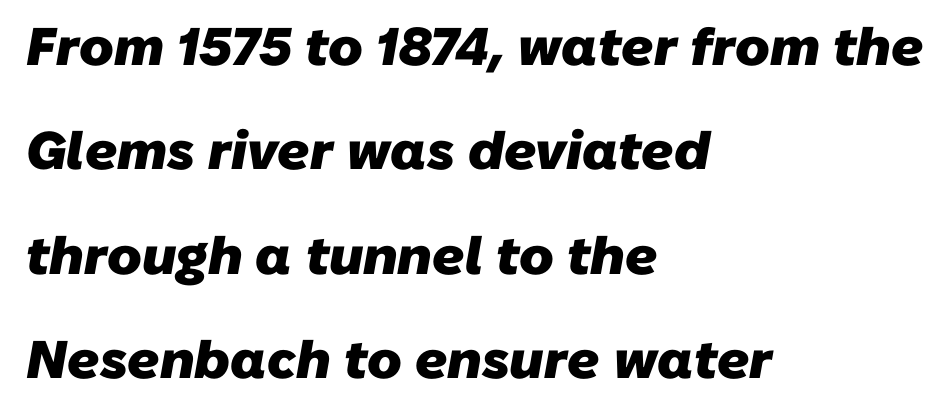
Typographically, this falls in the sans-serif category. Does extra space separate the letters? No, they use regular spacing. Students, observe: this is what heavily led, spacious text looks like. This sample has the flowing, uneven cadence of proportional lettering. Look at the stroke-to-counter ratio: heavy, a bold.
